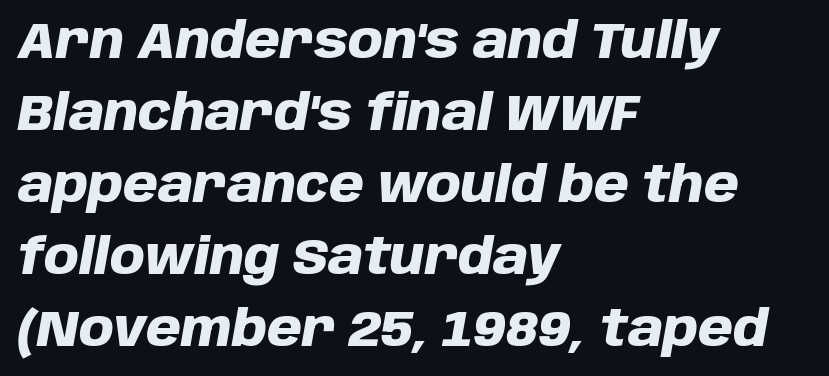
The image shows 50 px heavy type, italic (leaning right); set left-aligned, normal line spacing (1.44x), normal letter spacing, not underlined; low stroke contrast and a large x-height.
